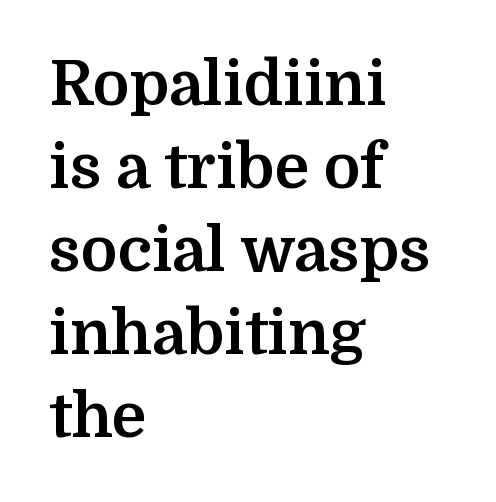
The image shows 62 px bold serif type, upright; set left-aligned, normal line spacing (1.34x), normal letter spacing, not underlined; medium stroke contrast and a medium x-height.
